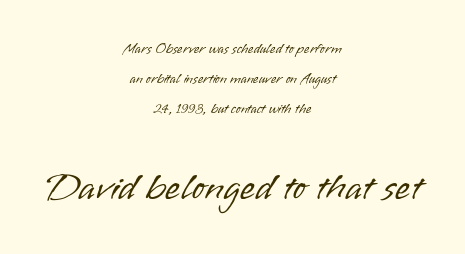
This rendering leaves character spacing at its baseline value. Two sizes are in play, and the larger belongs to the second block. Decoration check: the copy has no underline. You could not count columns in this text — the font is proportionally spaced. The whitespace from short lines is split evenly between both sides.
